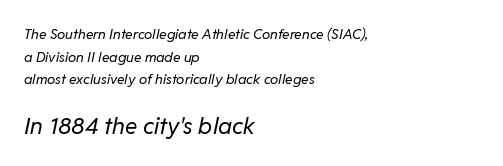
{"italic": "yes", "lean": "right", "slant_degrees": 11, "bold": "no", "underline": "no", "align": "left", "line_spacing": "normal", "line_spacing_ratio": 1.61, "letter_spacing": "normal", "letter_spacing_em": 0.0, "larger_block": "second", "size_ratio": 1.64, "glyph_px": 23}
